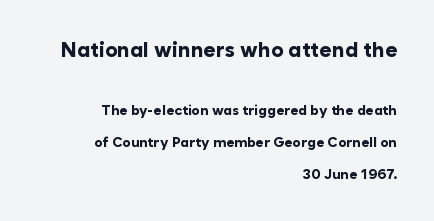
{"italic": "no", "bold": "yes", "underline": "no", "align": "right", "line_spacing": "loose", "line_spacing_ratio": 2.27, "letter_spacing": "normal", "letter_spacing_em": 0.0, "larger_block": "first", "size_ratio": 1.5, "glyph_px": 21}
